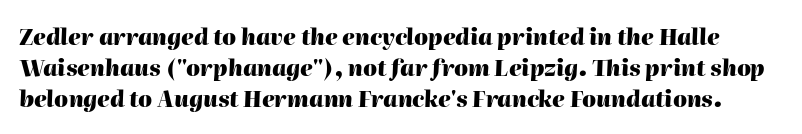
The image shows 22 px bold type, italic (leaning right); set normal line spacing (1.41x), normal letter spacing, not underlined.
